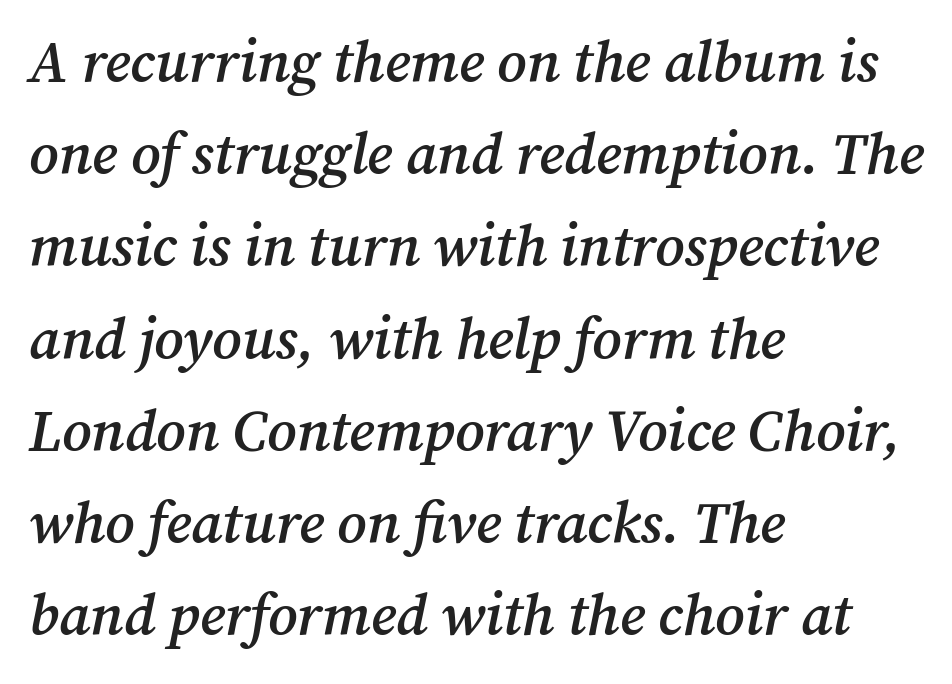
The foot of each line stays bare and open. I'd call this a serif setting — the letters wear small feet. Spacing verdict: proportional, widths tailored to each character. This is moderately heavy type, rendered in semibold. The lines are quadded left. Regarding leading, the lines here are spaced in the standard way.
